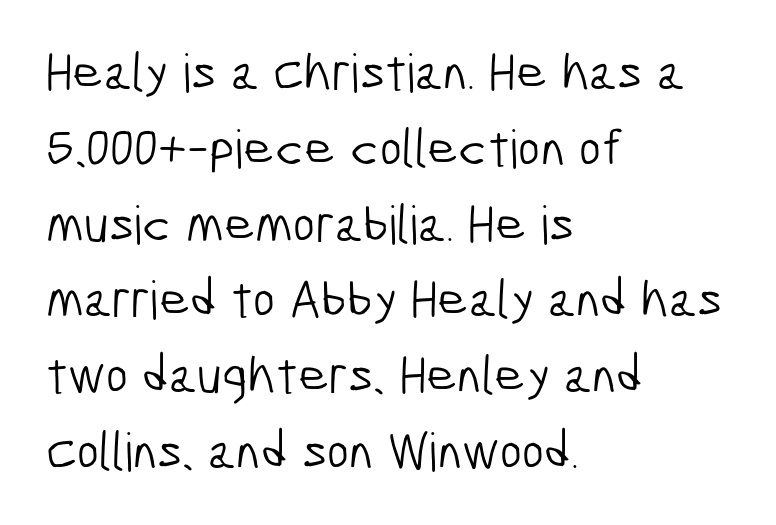
{"serif": "no", "bold": "no", "weight": "light", "width": "condensed", "stroke_contrast": "low", "x_height": "medium", "monospaced": "no", "underline": "no", "align": "left", "line_spacing": "normal", "line_spacing_ratio": 1.43, "letter_spacing": "normal", "letter_spacing_em": 0.0, "glyph_px": 53}
